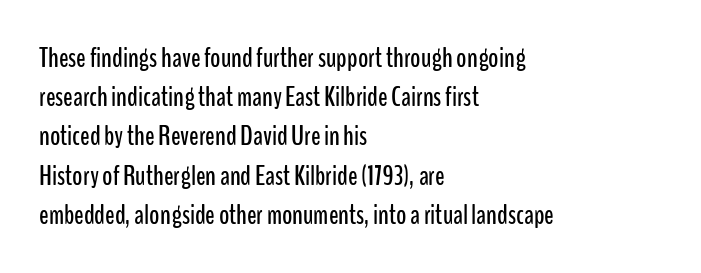
{"serif": "no", "italic": "no", "width": "condensed", "stroke_contrast": "low", "x_height": "medium", "monospaced": "no", "underline": "no", "align": "left", "line_spacing": "normal", "line_spacing_ratio": 1.4, "letter_spacing": "normal", "letter_spacing_em": 0.0, "glyph_px": 28}
